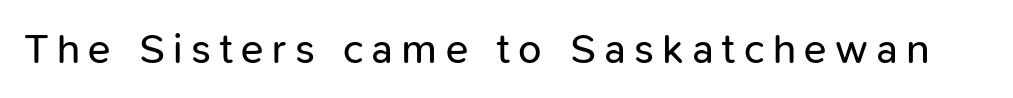
Q: Is the text bold? A: No.
Q: Is the text italic (slanted)? A: No, it is upright.
Q: Is the typeface a serif or a sans-serif typeface? A: Sans-serif.
Q: Is the text underlined? A: No.
Q: Is the spacing between letters normal or unusually wide? A: Unusually wide.
Q: Width (condensed, normal, or wide)? A: Normal.
Q: Stroke contrast? A: Low.
Q: x-height? A: Medium.
Q: Monospaced? A: No.
